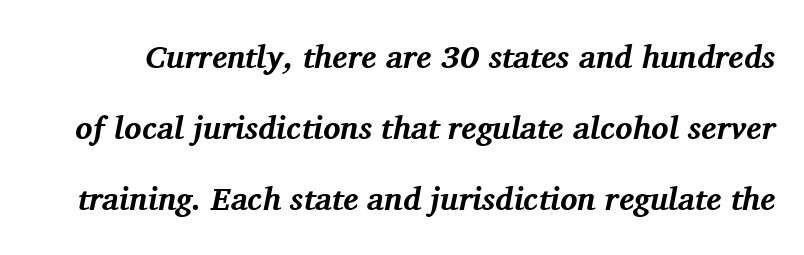
Students, this is bold: see how much ink each stroke carries. The letters sit at their default tracking, neither squeezed nor spread. Nobody drew a line under any word here. Classification — serif. A typesetter would call this proportional, since set widths differ per character. Notice how the stems are inclined rather than vertical — that's the hallmark of italics.
